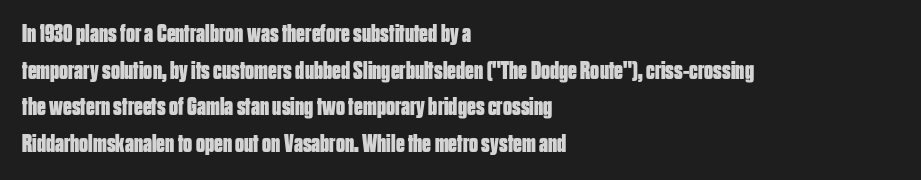
Compared with an ordinary text face, these strokes are far heavier — a full bold. Tall strokes in this sample are plumb rather than angled. Reading down the block, your eye returns to a fixed left position each line. The space directly below the letters is spotless. Leading matches the norm, producing a regular column. The type is set solid horizontally, with unmodified tracking.
